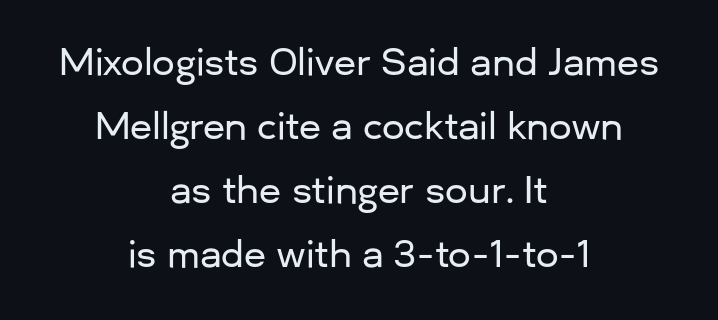
Q: Is the text italic (slanted)? A: No, it is upright.
Q: Is the typeface a serif or a sans-serif typeface? A: Sans-serif.
Q: Is the text underlined? A: No.
Q: How is the paragraph aligned? A: Centered.
Q: Is the spacing between letters normal or unusually wide? A: Normal.
Q: Width (condensed, normal, or wide)? A: Normal.
Q: Stroke contrast? A: Low.
Q: x-height? A: Medium.
Q: Monospaced? A: No.
